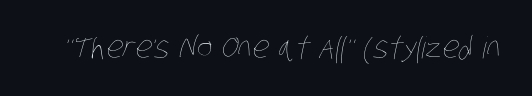
The letters look calm and open, with moderate or lighter stems. Each word holds together tightly as a unit, with standard inter-letter gaps. The baseline area is clear. These lines are rendered in a variable-pitch font.
